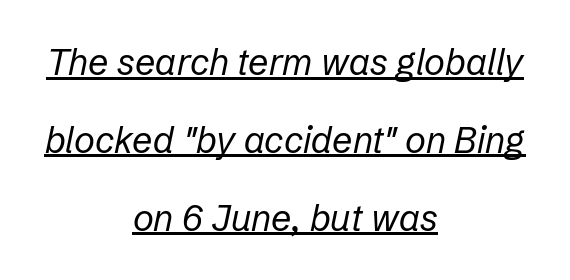
Q: Is the text bold? A: No.
Q: Is the text italic (slanted)? A: Yes, it leans right by about 12 degrees.
Q: Is the text underlined? A: Yes.
Q: How is the paragraph aligned? A: Centered.
Q: Is the spacing between letters normal or unusually wide? A: Normal.
Q: Is the spacing between lines tight, normal or loose? A: Loose.
Q: Width (condensed, normal, or wide)? A: Normal.
Q: Stroke contrast? A: Low.
Q: x-height? A: Medium.
Q: Monospaced? A: No.
